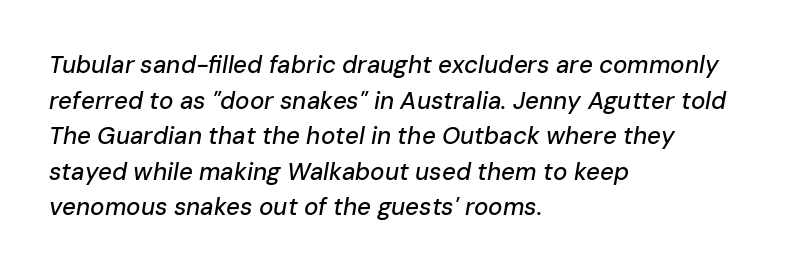
{"italic": "yes", "lean": "right", "slant_degrees": 10, "underline": "no", "align": "left", "line_spacing": "normal", "line_spacing_ratio": 1.48, "letter_spacing": "normal", "letter_spacing_em": 0.0, "glyph_px": 24}
